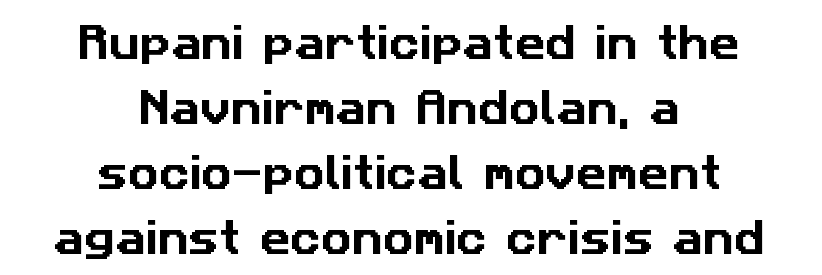
Q: Is the typeface a serif or a sans-serif typeface? A: Sans-serif.
Q: Is the text underlined? A: No.
Q: How is the paragraph aligned? A: Centered.
Q: Is the spacing between letters normal or unusually wide? A: Normal.
Q: Width (condensed, normal, or wide)? A: Normal.
Q: Stroke contrast? A: Low.
Q: x-height? A: Medium.
Q: Monospaced? A: No.
